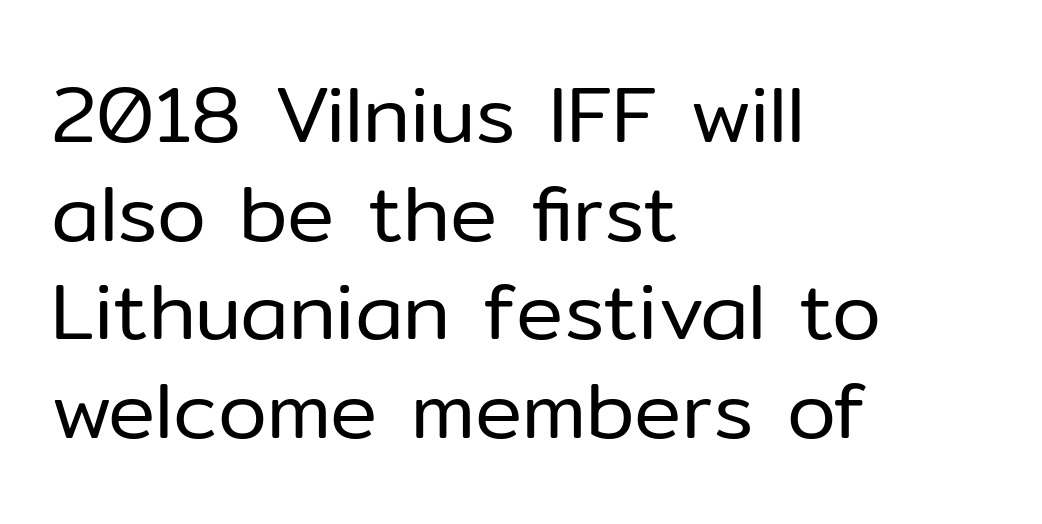
Q: Is the text bold? A: No.
Q: Is the text italic (slanted)? A: No, it is upright.
Q: Is the typeface a serif or a sans-serif typeface? A: Sans-serif.
Q: Is the text underlined? A: No.
Q: How is the paragraph aligned? A: Left-aligned.
Q: Is the spacing between letters normal or unusually wide? A: Normal.
Q: Is the spacing between lines tight, normal or loose? A: Normal.
Q: Width (condensed, normal, or wide)? A: Normal.
Q: Stroke contrast? A: Low.
Q: x-height? A: Medium.
Q: Monospaced? A: No.
